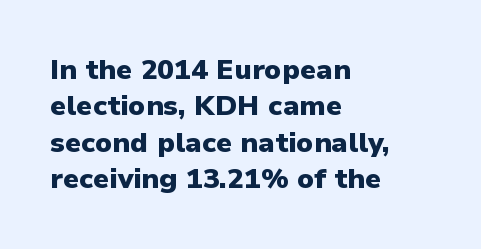
Q: Is the text bold? A: Yes.
Q: Is the text italic (slanted)? A: No, it is upright.
Q: Is the typeface a serif or a sans-serif typeface? A: Sans-serif.
Q: Is the text underlined? A: No.
Q: How is the paragraph aligned? A: Left-aligned.
Q: Is the spacing between letters normal or unusually wide? A: Normal.
Q: Is the spacing between lines tight, normal or loose? A: Normal.
Q: Width (condensed, normal, or wide)? A: Normal.
Q: Stroke contrast? A: Low.
Q: x-height? A: Medium.
Q: Monospaced? A: No.
